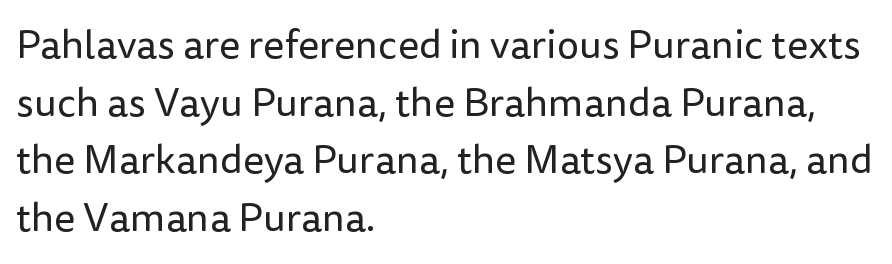
The image shows 40 px regular-weight sans-serif type, upright; set left-aligned, normal line spacing (1.44x), normal letter spacing, not underlined; low stroke contrast and a medium x-height.
